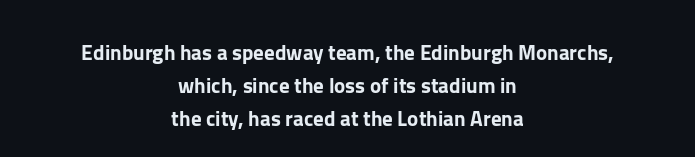
{"italic": "no", "underline": "no", "align": "center", "line_spacing": "normal", "line_spacing_ratio": 1.56, "letter_spacing": "normal", "letter_spacing_em": 0.0, "glyph_px": 21}
